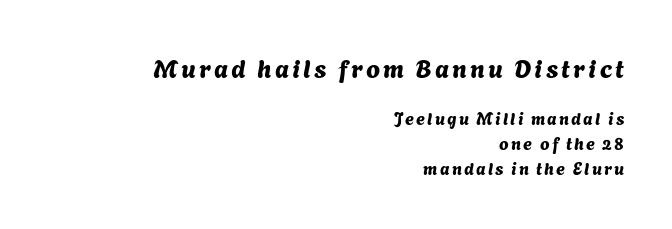
{"underline": "no", "align": "right", "line_spacing": "normal", "line_spacing_ratio": 1.46, "larger_block": "first", "size_ratio": 1.47, "glyph_px": 25}
